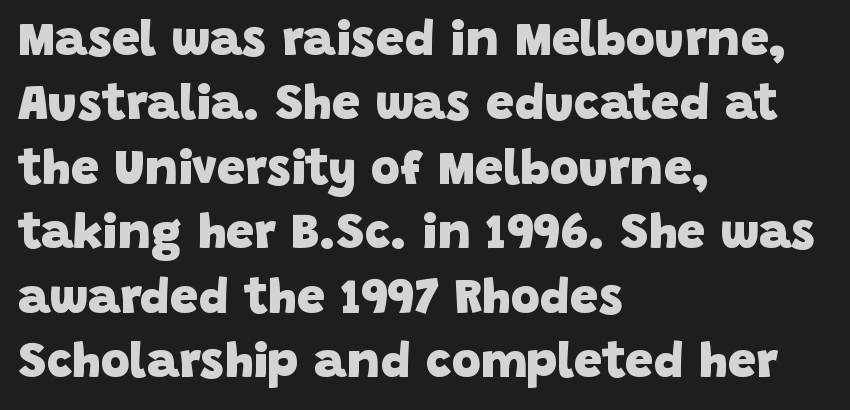
The image shows 50 px heavy sans-serif type; set left-aligned, normal line spacing (1.29x), normal letter spacing, not underlined; low stroke contrast and a large x-height.
